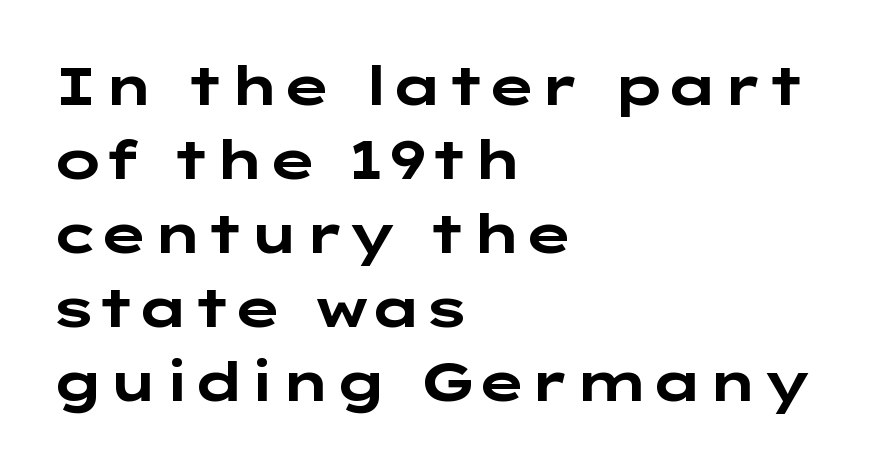
Q: Is the text bold? A: Yes.
Q: Is the text italic (slanted)? A: No, it is upright.
Q: Is the typeface a serif or a sans-serif typeface? A: Sans-serif.
Q: Is the text underlined? A: No.
Q: How is the paragraph aligned? A: Left-aligned.
Q: Is the spacing between letters normal or unusually wide? A: Normal.
Q: Is the spacing between lines tight, normal or loose? A: Normal.
Q: Width (condensed, normal, or wide)? A: Wide.
Q: Stroke contrast? A: Low.
Q: x-height? A: Medium.
